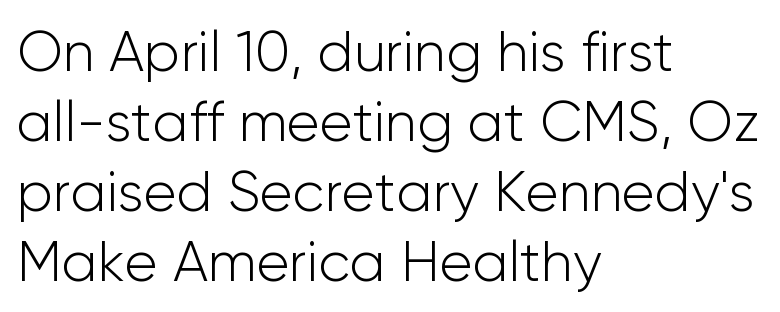
The image shows 56 px light sans-serif type, upright; set left-aligned, normal line spacing (1.25x), normal letter spacing, not underlined; low stroke contrast and a medium x-height.
